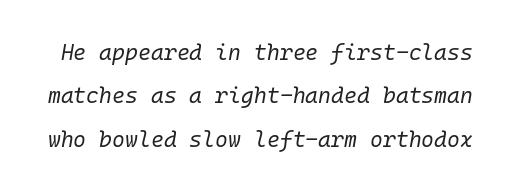
The image shows 22 px text type, italic (leaning right); set loose line spacing (1.97x), normal letter spacing, not underlined.
